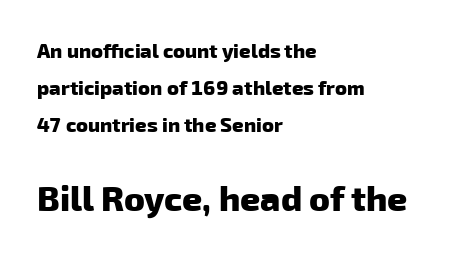
Q: Is the text bold? A: Yes.
Q: Is the typeface a serif or a sans-serif typeface? A: Sans-serif.
Q: Is the text underlined? A: No.
Q: How is the paragraph aligned? A: Left-aligned.
Q: Is the spacing between letters normal or unusually wide? A: Normal.
Q: Which block of text is set in a larger size, the first (top) or the second (bottom)? A: The second (bottom) one.
Q: Width (condensed, normal, or wide)? A: Normal.
Q: Stroke contrast? A: Low.
Q: x-height? A: Medium.
Q: Monospaced? A: No.
